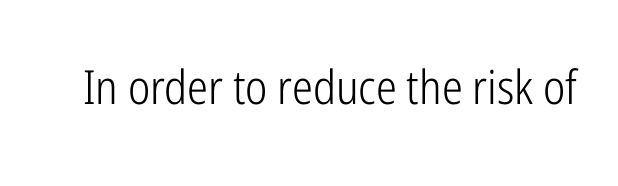
The image shows 47 px light, condensed sans-serif type, upright; set normal letter spacing, not underlined; low stroke contrast and a medium x-height.
